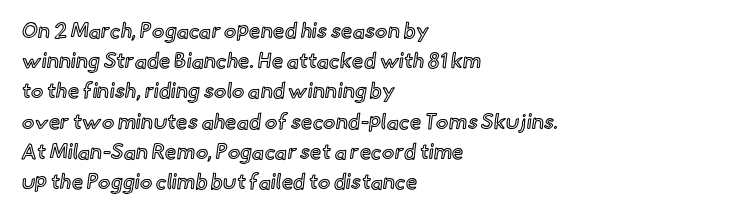
{"underline": "no", "align": "left", "line_spacing": "normal", "line_spacing_ratio": 1.44, "letter_spacing": "normal", "letter_spacing_em": 0.0, "glyph_px": 21}
